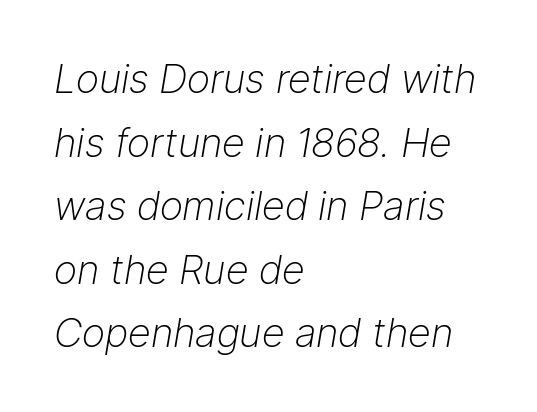
Q: Is the text bold? A: No.
Q: Is the text italic (slanted)? A: Yes, it leans right by about 9 degrees.
Q: Is the text underlined? A: No.
Q: How is the paragraph aligned? A: Left-aligned.
Q: Is the spacing between letters normal or unusually wide? A: Normal.
Q: Is the spacing between lines tight, normal or loose? A: Normal.
Q: Width (condensed, normal, or wide)? A: Normal.
Q: Stroke contrast? A: Low.
Q: x-height? A: Medium.
Q: Monospaced? A: No.
